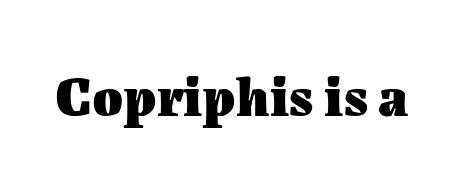
Q: Is the text bold? A: Yes.
Q: Is the text italic (slanted)? A: No, it is upright.
Q: Is the text underlined? A: No.
Q: Is the spacing between letters normal or unusually wide? A: Normal.
Q: Width (condensed, normal, or wide)? A: Normal.
Q: Stroke contrast? A: Medium.
Q: x-height? A: Medium.
Q: Monospaced? A: No.
